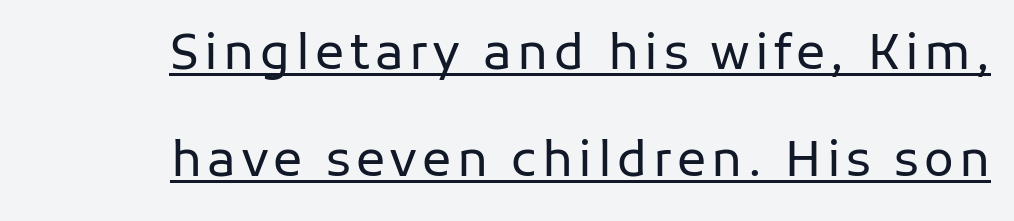
Q: Is the text bold? A: No.
Q: Is the text italic (slanted)? A: No, it is upright.
Q: Is the typeface a serif or a sans-serif typeface? A: Sans-serif.
Q: Is the text underlined? A: Yes.
Q: How is the paragraph aligned? A: Right-aligned.
Q: Is the spacing between lines tight, normal or loose? A: Loose.
Q: Width (condensed, normal, or wide)? A: Normal.
Q: Stroke contrast? A: Low.
Q: x-height? A: Medium.
Q: Monospaced? A: No.
